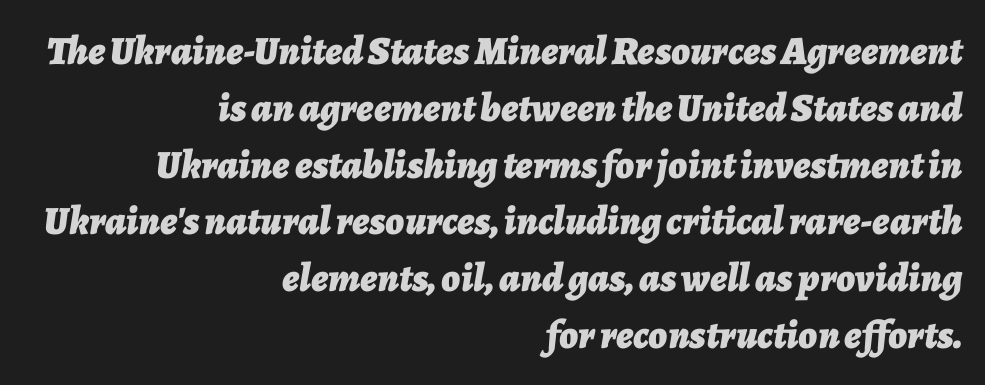
The image shows 40 px bold type, italic (leaning right); set right-aligned, normal line spacing (1.42x), normal letter spacing, not underlined; low stroke contrast and a medium x-height.
